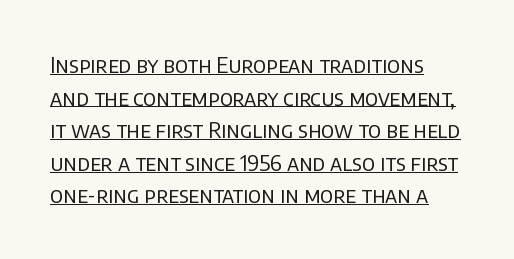
{"italic": "no", "bold": "no", "underline": "yes", "line_spacing": "normal", "line_spacing_ratio": 1.48, "letter_spacing": "normal", "letter_spacing_em": 0.0, "glyph_px": 22}
